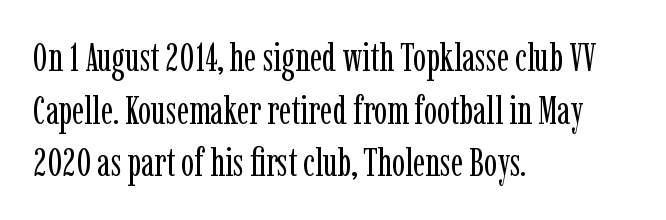
{"serif": "yes", "italic": "no", "bold": "no", "weight": "regular", "width": "condensed", "stroke_contrast": "low", "x_height": "medium", "monospaced": "no", "underline": "no", "align": "left", "line_spacing": "normal", "line_spacing_ratio": 1.35, "letter_spacing": "normal", "letter_spacing_em": 0.0, "glyph_px": 39}
